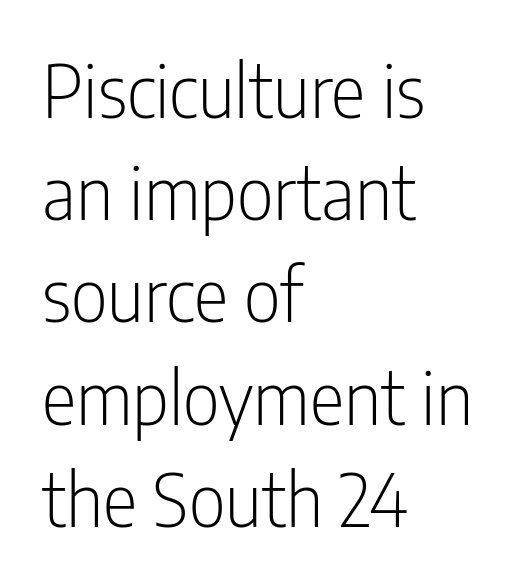
Q: Is the text bold? A: No.
Q: Is the text italic (slanted)? A: No, it is upright.
Q: Is the typeface a serif or a sans-serif typeface? A: Sans-serif.
Q: Is the text underlined? A: No.
Q: How is the paragraph aligned? A: Left-aligned.
Q: Is the spacing between letters normal or unusually wide? A: Normal.
Q: Is the spacing between lines tight, normal or loose? A: Normal.
Q: Width (condensed, normal, or wide)? A: Condensed.
Q: Stroke contrast? A: Low.
Q: x-height? A: Medium.
Q: Monospaced? A: No.
